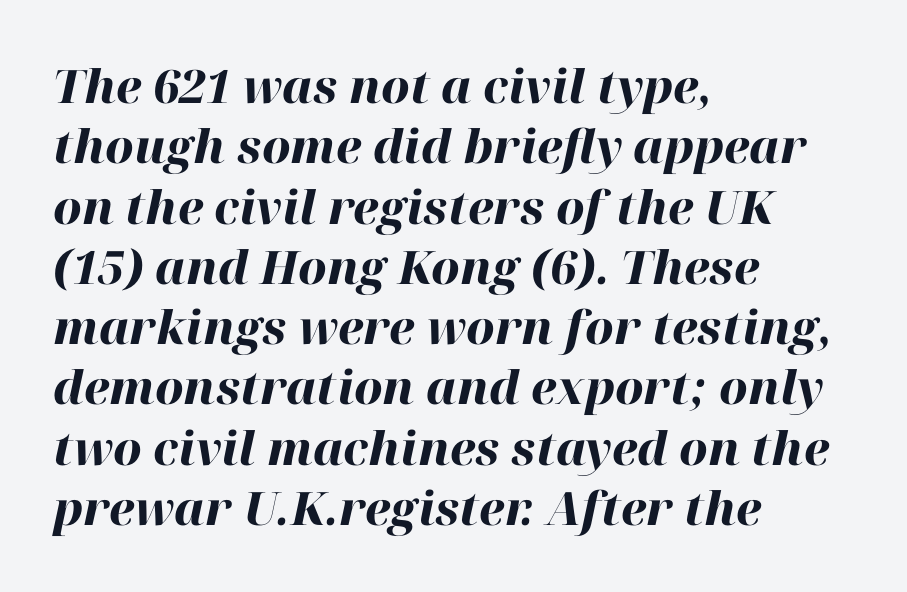
Q: Is the text bold? A: Yes.
Q: Is the text italic (slanted)? A: Yes, it leans right by about 12 degrees.
Q: Is the text underlined? A: No.
Q: How is the paragraph aligned? A: Left-aligned.
Q: Is the spacing between letters normal or unusually wide? A: Normal.
Q: Is the spacing between lines tight, normal or loose? A: Normal.
Q: Width (condensed, normal, or wide)? A: Normal.
Q: Stroke contrast? A: High.
Q: x-height? A: Medium.
Q: Monospaced? A: No.
